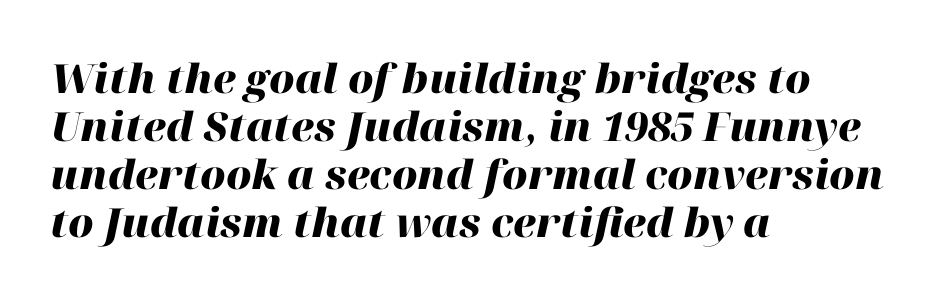
The image shows 40 px heavy type, italic (leaning right); set left-aligned, line spacing 1.2x, normal letter spacing, not underlined; high stroke contrast and a medium x-height.
